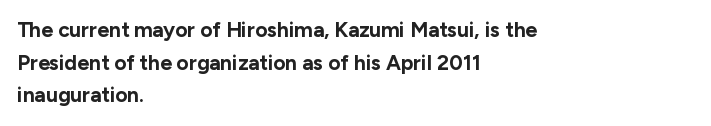
{"italic": "no", "bold": "yes", "underline": "no", "align": "left", "line_spacing": "normal", "line_spacing_ratio": 1.55, "letter_spacing": "normal", "letter_spacing_em": 0.0, "glyph_px": 21}
